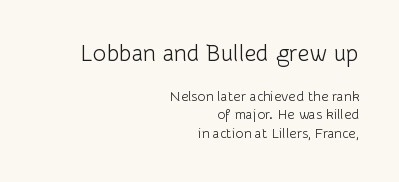
The image shows 23 px text type, upright; set right-aligned, normal line spacing (1.3x), normal letter spacing, not underlined; the first (top) block is 1.64x larger.
